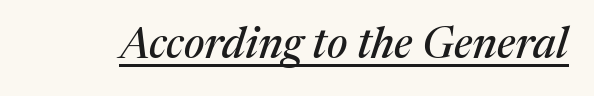
{"serif": "yes", "italic": "yes", "lean": "right", "slant_degrees": 17, "width": "normal", "stroke_contrast": "medium", "x_height": "medium", "monospaced": "no", "underline": "yes", "letter_spacing": "normal", "letter_spacing_em": 0.0, "glyph_px": 43}
